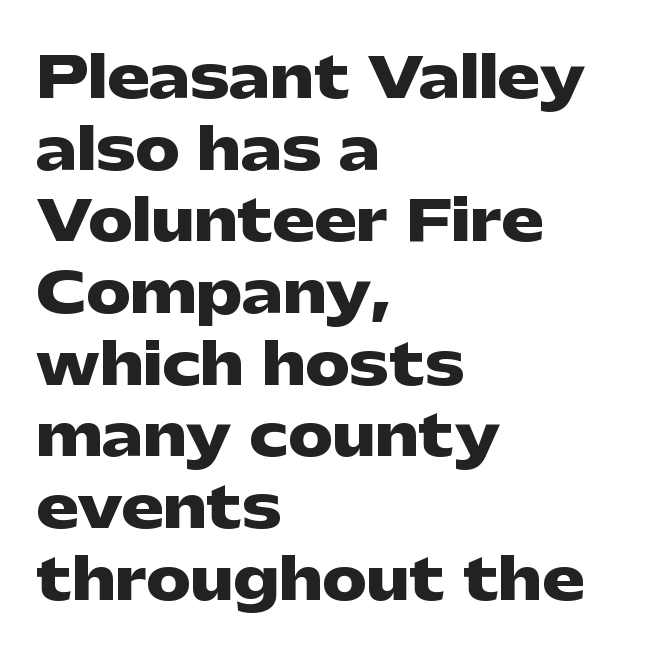
A clean baseline with only descenders dipping below it. A sans-serif font was chosen for this passage. Its strokes are broad and dark, the hallmark of bold type. A typesetter would call this proportional, since set widths differ per character. Compared with typical body copy, the letter spacing here is the same.
